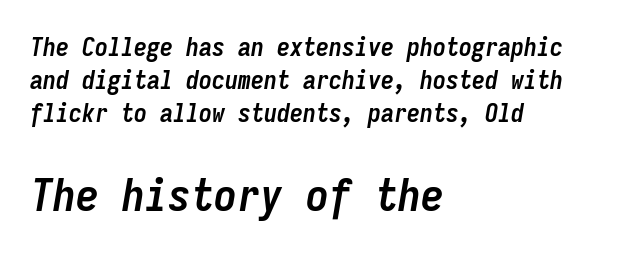
Leftover space on each line is placed entirely after the last word. Each new line begins a customary step beneath the previous one. Think of a typewriter: that constant character pitch is what you see here. Thick stems and heavy bowls — unmistakably bold.
